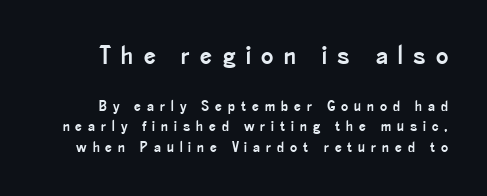
The image shows 26 px text type, upright; set normal line spacing (1.38x), unusually wide letter spacing (+0.4 em), not underlined; the first (top) block is 1.73x larger.
